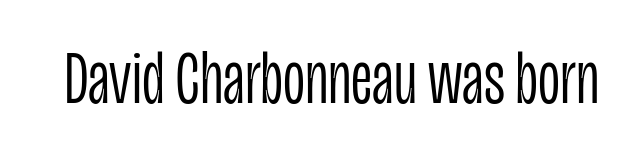
The image shows 77 px light, condensed sans-serif type, upright; set normal letter spacing, not underlined; low stroke contrast and a large x-height.
